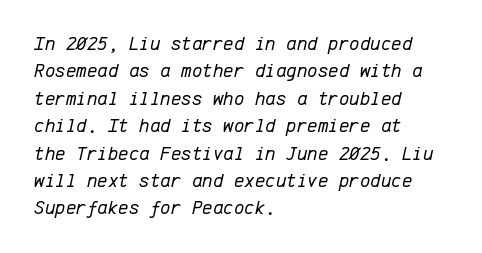
The image shows 20 px text type, italic (leaning right); set left-aligned, normal line spacing (1.37x), normal letter spacing, not underlined.
